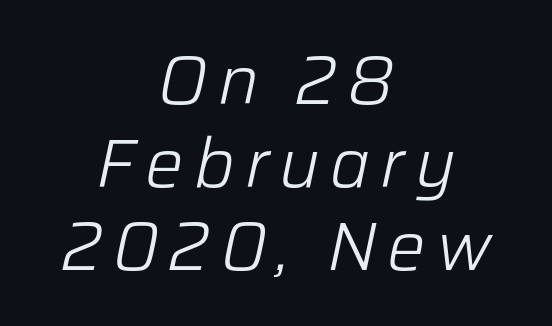
{"italic": "yes", "lean": "right", "slant_degrees": 12, "bold": "no", "weight": "light", "width": "normal", "stroke_contrast": "low", "x_height": "medium", "monospaced": "no", "underline": "no", "align": "center", "line_spacing_ratio": 1.22, "glyph_px": 68}
